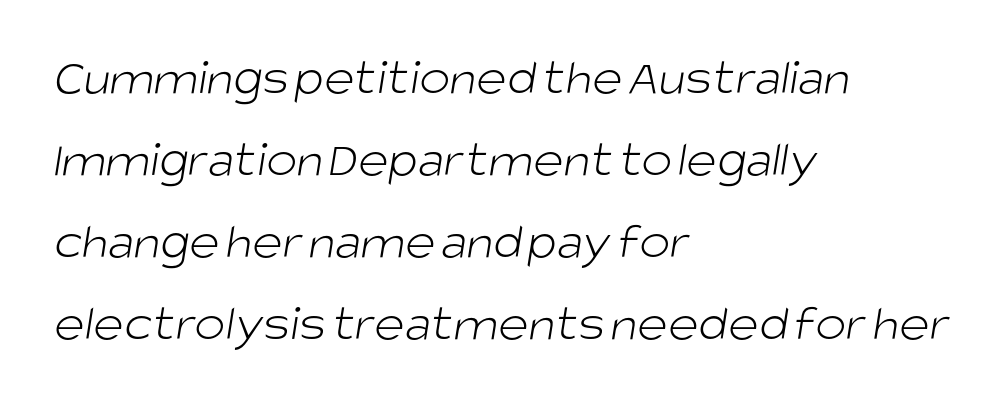
{"serif": "no", "bold": "no", "weight": "light", "width": "normal", "stroke_contrast": "low", "x_height": "large", "monospaced": "no", "underline": "no", "align": "left", "line_spacing": "normal", "line_spacing_ratio": 1.58, "letter_spacing": "normal", "letter_spacing_em": 0.0, "glyph_px": 52}
